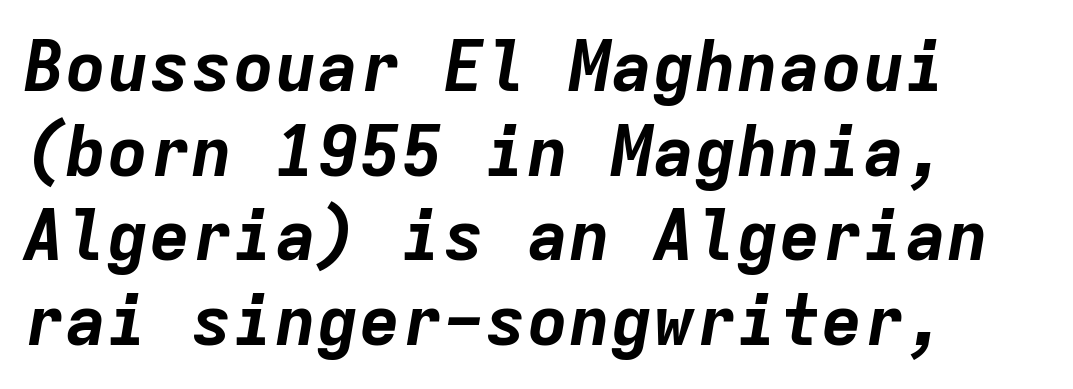
{"italic": "yes", "lean": "right", "slant_degrees": 9, "bold": "yes", "weight": "bold", "width": "normal", "stroke_contrast": "low", "x_height": "medium", "monospaced": "yes", "underline": "no", "align": "left", "line_spacing_ratio": 1.21, "letter_spacing": "normal", "letter_spacing_em": 0.0, "glyph_px": 70}
